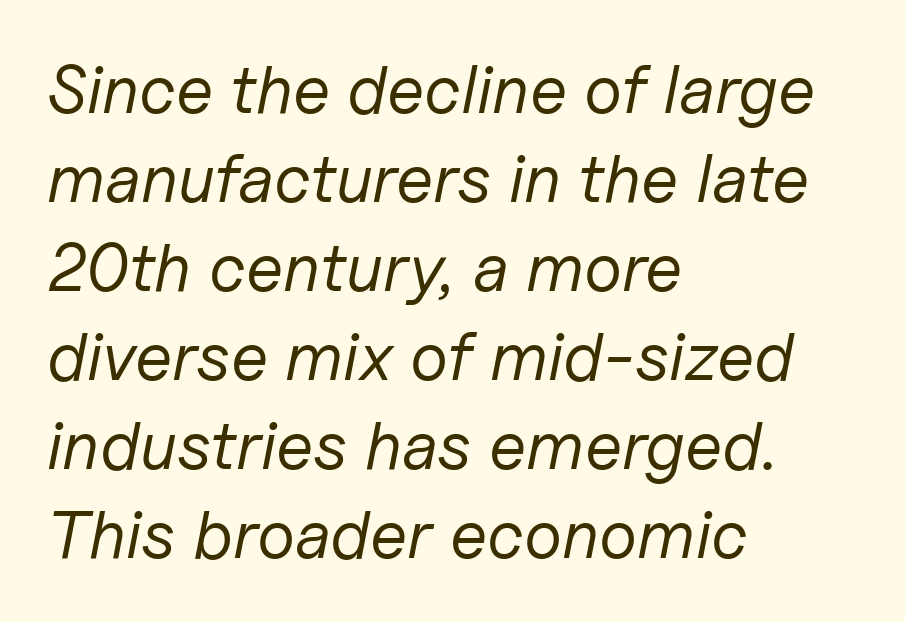
Q: Is the text bold? A: No.
Q: Is the text italic (slanted)? A: Yes, it leans right by about 11 degrees.
Q: Is the text underlined? A: No.
Q: How is the paragraph aligned? A: Left-aligned.
Q: Is the spacing between letters normal or unusually wide? A: Normal.
Q: Is the spacing between lines tight, normal or loose? A: Normal.
Q: Width (condensed, normal, or wide)? A: Normal.
Q: Stroke contrast? A: Low.
Q: x-height? A: Medium.
Q: Monospaced? A: No.
